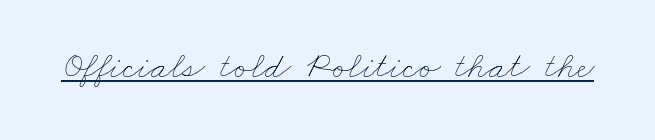
The image shows 37 px thin, wide type; set normal letter spacing, underlined; low stroke contrast and a small x-height.
